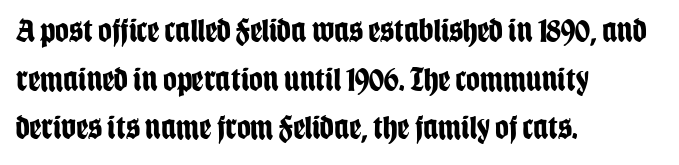
{"serif": "no", "italic": "no", "bold": "yes", "weight": "bold", "width": "condensed", "stroke_contrast": "low", "x_height": "large", "monospaced": "no", "underline": "no", "align": "left", "line_spacing": "normal", "line_spacing_ratio": 1.43, "letter_spacing": "normal", "letter_spacing_em": 0.0, "glyph_px": 34}
